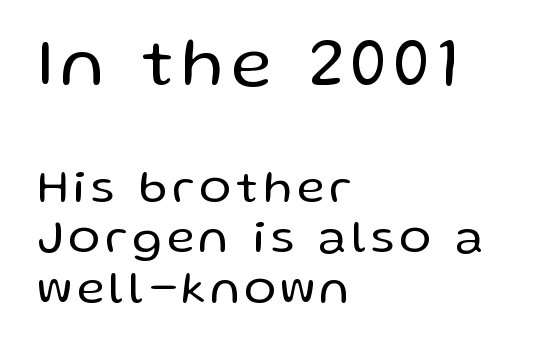
Rule under the text: the space is simply empty. No extra ink here — the face is not bold. The face used here is proportionally spaced, like ordinary book or web type. Which margin do the lines hug? The left one — the right edge is uneven. The first block has been scaled up relative to the second.
